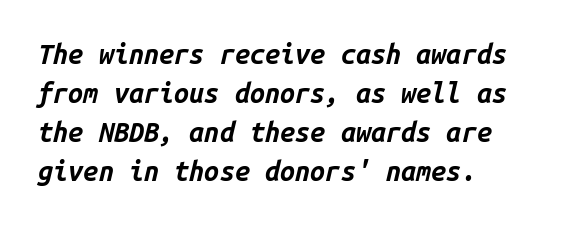
The image shows 27 px bold type, italic (leaning right); set left-aligned, normal line spacing (1.44x), normal letter spacing, not underlined.
